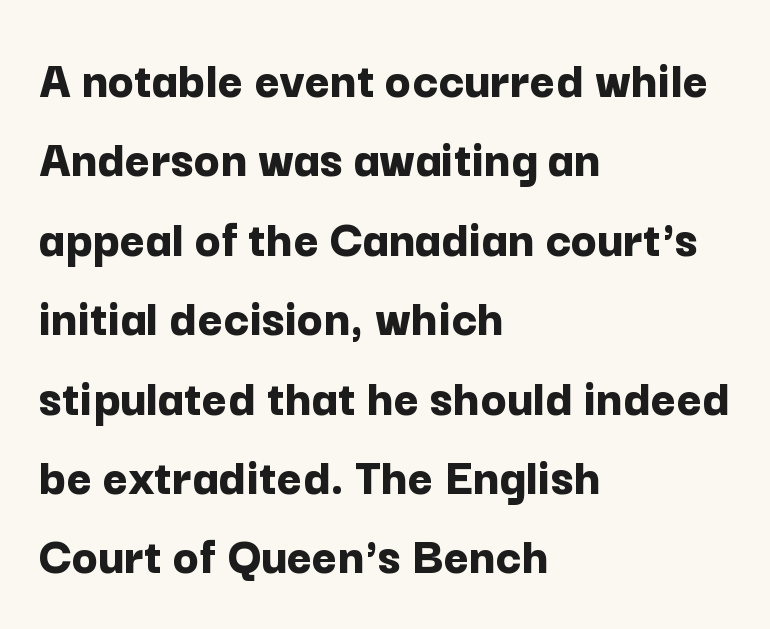
{"serif": "no", "italic": "no", "bold": "yes", "weight": "bold", "width": "normal", "stroke_contrast": "low", "x_height": "medium", "monospaced": "no", "underline": "no", "align": "left", "line_spacing": "normal", "line_spacing_ratio": 1.47, "letter_spacing": "normal", "letter_spacing_em": 0.0, "glyph_px": 54}
